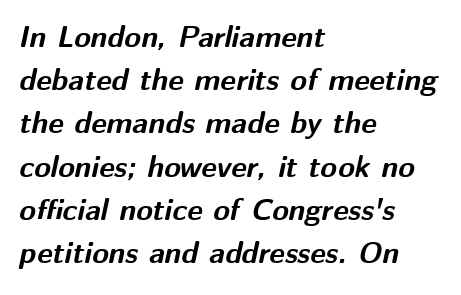
Q: Is the text bold? A: Yes.
Q: Is the text italic (slanted)? A: Yes, it leans right by about 12 degrees.
Q: Is the text underlined? A: No.
Q: How is the paragraph aligned? A: Left-aligned.
Q: Is the spacing between letters normal or unusually wide? A: Normal.
Q: Is the spacing between lines tight, normal or loose? A: Normal.
Q: Width (condensed, normal, or wide)? A: Normal.
Q: Stroke contrast? A: Medium.
Q: x-height? A: Medium.
Q: Monospaced? A: No.
